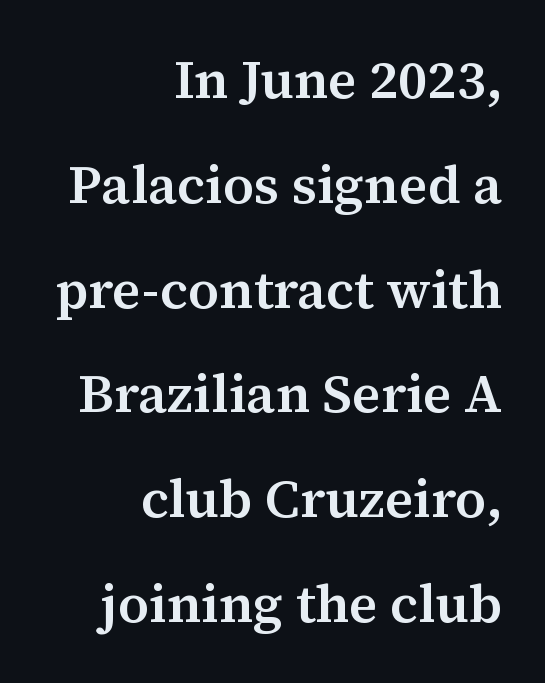
The image shows 54 px semibold serif type, upright; set right-aligned, loose line spacing (1.94x), normal letter spacing, not underlined; medium stroke contrast and a medium x-height.
